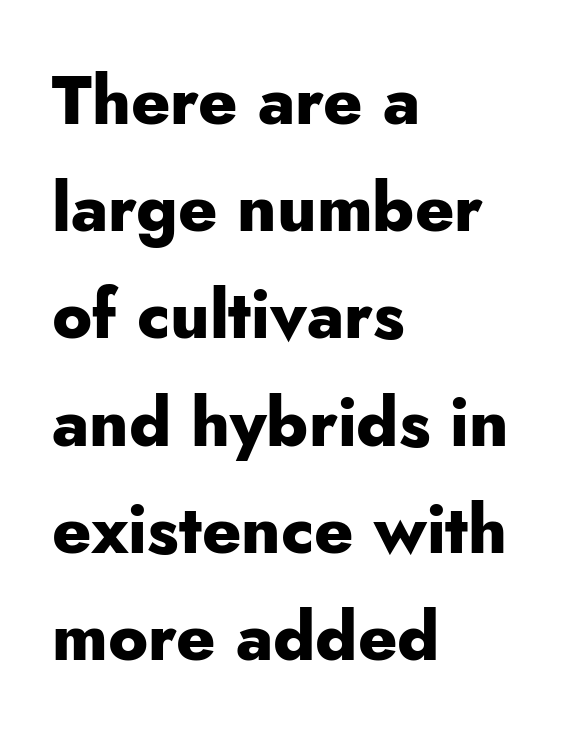
Q: Is the text bold? A: Yes.
Q: Is the text italic (slanted)? A: No, it is upright.
Q: Is the typeface a serif or a sans-serif typeface? A: Sans-serif.
Q: Is the text underlined? A: No.
Q: How is the paragraph aligned? A: Left-aligned.
Q: Is the spacing between letters normal or unusually wide? A: Normal.
Q: Is the spacing between lines tight, normal or loose? A: Normal.
Q: Width (condensed, normal, or wide)? A: Normal.
Q: Stroke contrast? A: Low.
Q: x-height? A: Small.
Q: Monospaced? A: No.
